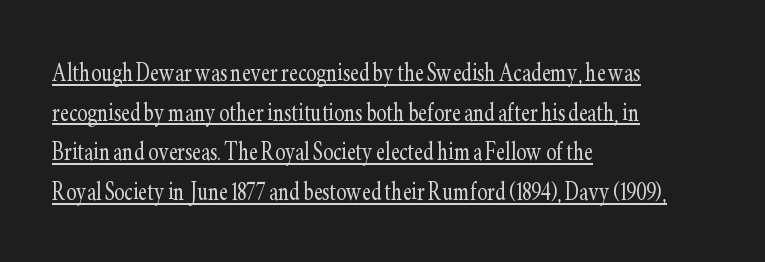
The image shows 31 px light, condensed serif type, upright; set left-aligned, normal line spacing (1.28x), normal letter spacing, underlined; low stroke contrast and a small x-height.
